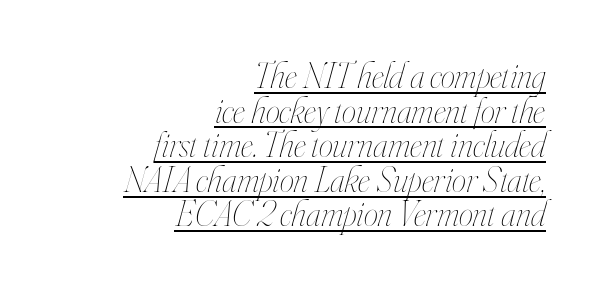
Q: Is the text bold? A: No.
Q: Is the text italic (slanted)? A: Yes, it leans right by about 16 degrees.
Q: Is the text underlined? A: Yes.
Q: How is the paragraph aligned? A: Right-aligned.
Q: Is the spacing between letters normal or unusually wide? A: Normal.
Q: Is the spacing between lines tight, normal or loose? A: Tight.
Q: Width (condensed, normal, or wide)? A: Condensed.
Q: Stroke contrast? A: High.
Q: x-height? A: Small.
Q: Monospaced? A: No.
